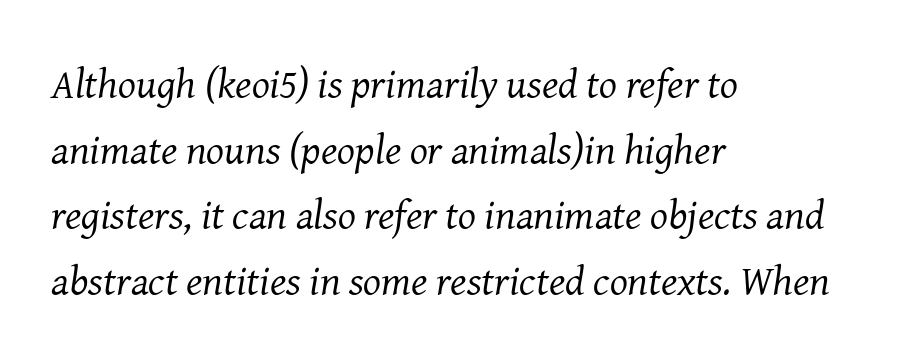
Q: Is the text bold? A: No.
Q: Is the text italic (slanted)? A: Yes, it leans right by about 8 degrees.
Q: Is the typeface a serif or a sans-serif typeface? A: Serif.
Q: Is the text underlined? A: No.
Q: How is the paragraph aligned? A: Left-aligned.
Q: Is the spacing between letters normal or unusually wide? A: Normal.
Q: Is the spacing between lines tight, normal or loose? A: Normal.
Q: Width (condensed, normal, or wide)? A: Normal.
Q: Stroke contrast? A: Medium.
Q: x-height? A: Medium.
Q: Monospaced? A: No.
